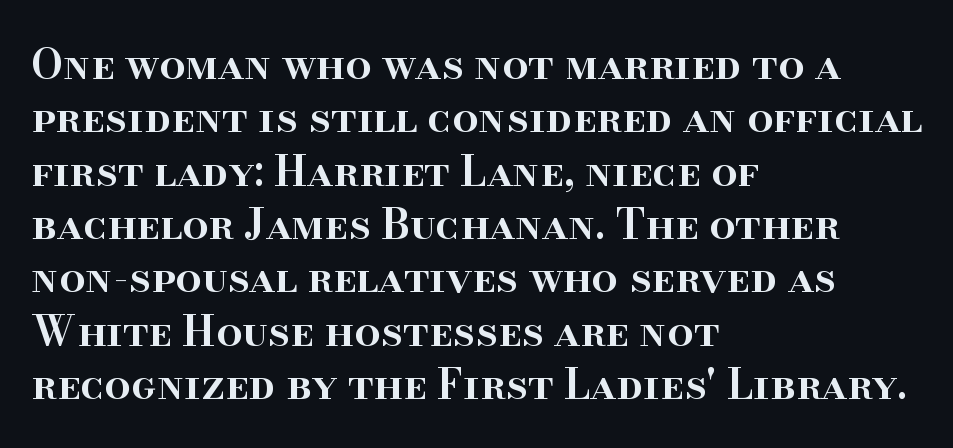
The image shows 42 px semibold serif type, upright; set left-aligned, normal line spacing (1.27x), normal letter spacing, not underlined; high stroke contrast and a small x-height.
